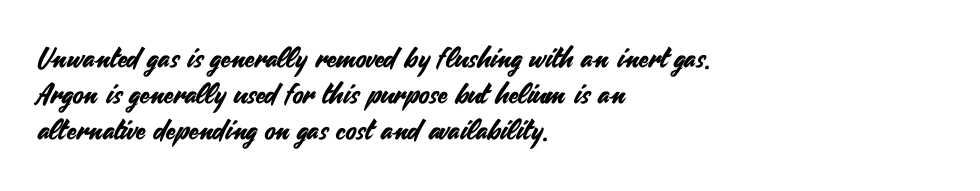
The image shows 28 px sans-serif type; set left-aligned, normal line spacing (1.28x), normal letter spacing, not underlined; medium stroke contrast and a small x-height.
